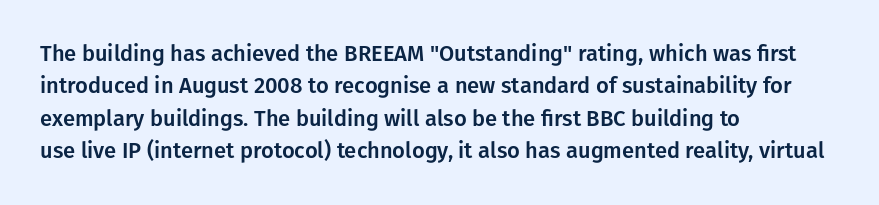
{"italic": "no", "underline": "no", "align": "left", "line_spacing": "normal", "line_spacing_ratio": 1.47, "letter_spacing": "normal", "letter_spacing_em": 0.0, "glyph_px": 22}
